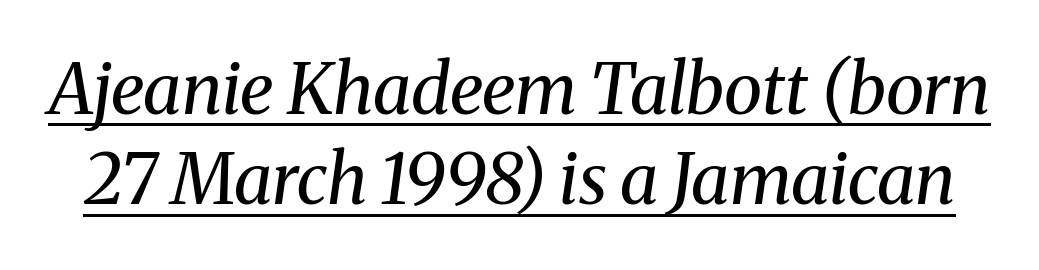
Q: Is the text bold? A: No.
Q: Is the text italic (slanted)? A: Yes, it leans right by about 8 degrees.
Q: Is the typeface a serif or a sans-serif typeface? A: Serif.
Q: Is the text underlined? A: Yes.
Q: Is the spacing between letters normal or unusually wide? A: Normal.
Q: Is the spacing between lines tight, normal or loose? A: Normal.
Q: Width (condensed, normal, or wide)? A: Normal.
Q: Stroke contrast? A: Medium.
Q: x-height? A: Medium.
Q: Monospaced? A: No.
